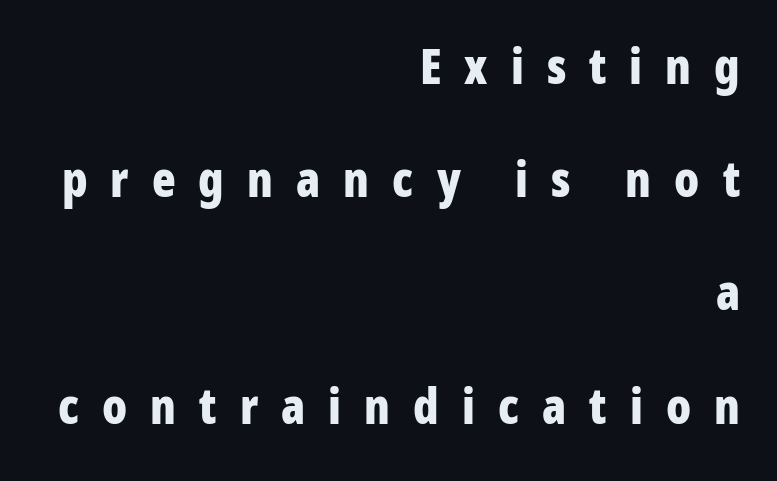
The image shows 49 px bold, condensed sans-serif type, upright; set right-aligned, loose line spacing (2.31x), unusually wide letter spacing (+0.47 em), not underlined; low stroke contrast and a medium x-height.
